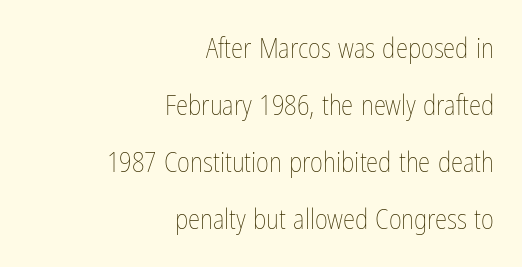
Q: Is the text bold? A: No.
Q: Is the text italic (slanted)? A: No, it is upright.
Q: Is the text underlined? A: No.
Q: How is the paragraph aligned? A: Right-aligned.
Q: Is the spacing between letters normal or unusually wide? A: Normal.
Q: Is the spacing between lines tight, normal or loose? A: Loose.
Q: Width (condensed, normal, or wide)? A: Condensed.
Q: Stroke contrast? A: Low.
Q: x-height? A: Medium.
Q: Monospaced? A: No.
